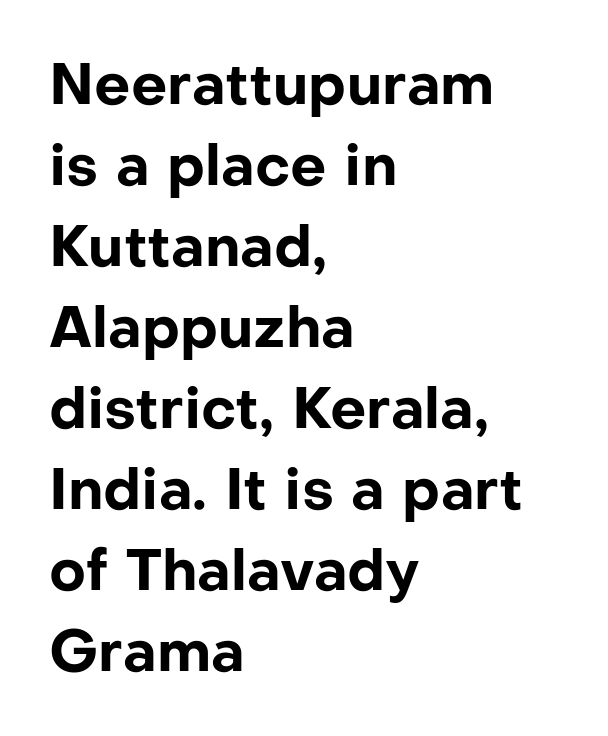
{"serif": "no", "italic": "no", "bold": "yes", "weight": "bold", "width": "normal", "stroke_contrast": "low", "x_height": "medium", "monospaced": "no", "underline": "no", "align": "left", "line_spacing": "normal", "line_spacing_ratio": 1.42, "letter_spacing": "normal", "letter_spacing_em": 0.0, "glyph_px": 57}
